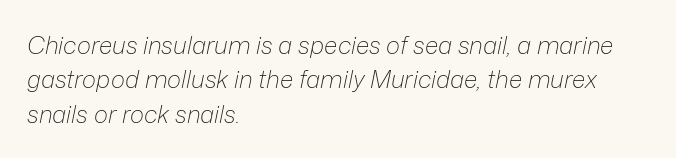
A light-to-regular cut is what we see here. Look at the tracking — it's just the regular setting, nothing added. Is there much room between lines? A standard amount, neither cramped nor airy. These lines were composed using italics.
